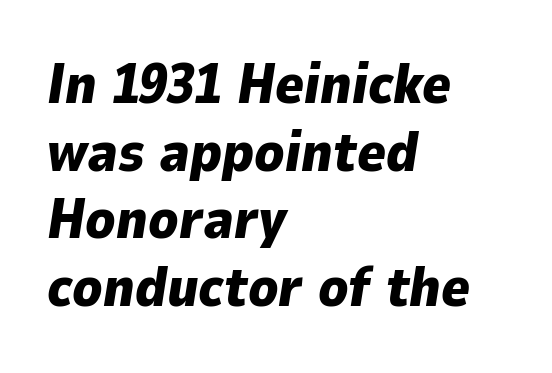
The strip under each line holds only bare page. Which margin do the lines hug? The left one — the right edge is uneven. Students, this is bold: see how much ink each stroke carries. Tracking here is standard; glyphs follow each other at the usual distance.
